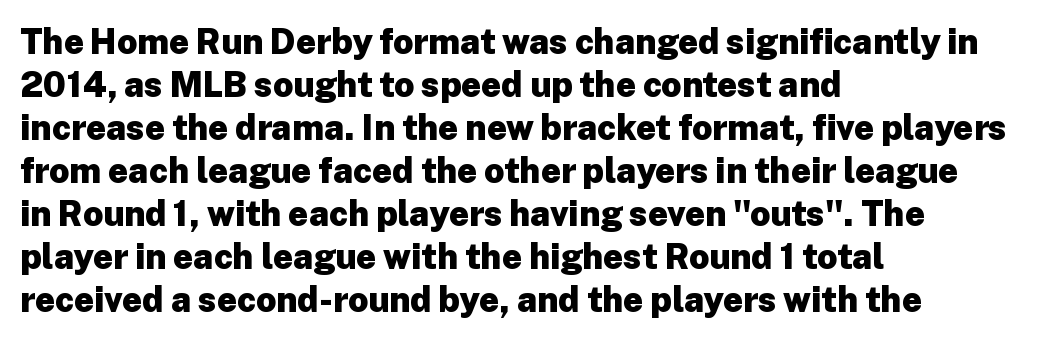
Heavy-handed strokes throughout: this text is bold. Each line starts at the same left margin while the right side varies. The font family rendered here belongs to the sans-serif group. A clean baseline with only descenders dipping below it. It's the straight-up-and-down kind of type.
